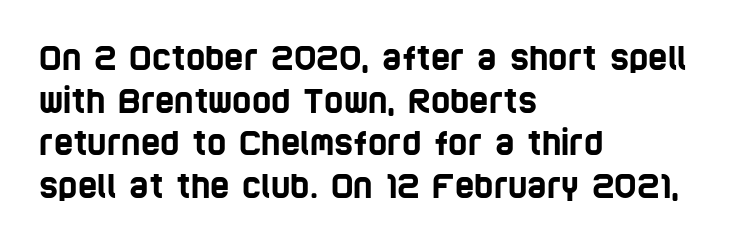
Do the characters align in a grid? No, the font is proportional. Line starts are locked; line ends wander. How would I describe the line gaps? Plain and ordinary. Here the glyphs are tracked normally, forming tight word shapes. In terms of letterform style, serifs are entirely absent. Glance below the letters and you will spot only blank space.
